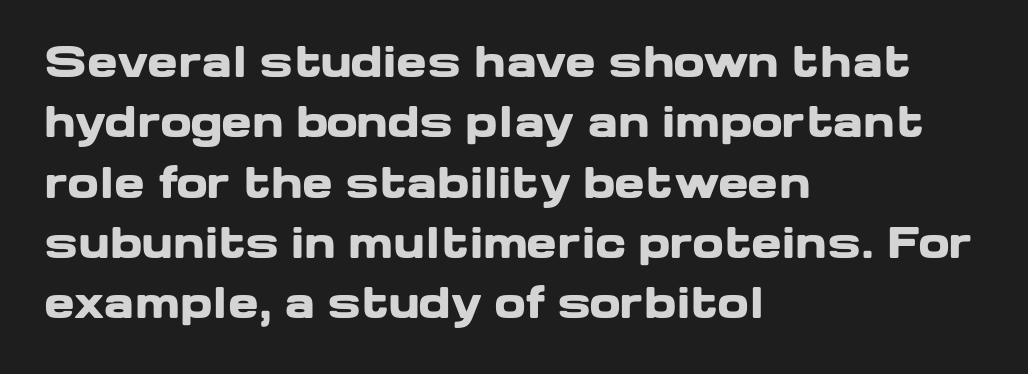
Compared with an ordinary text face, these strokes are far heavier — a full bold. How are the letters spaced? Ordinarily, with no added tracking. The text block is weighted toward the left margin, trailing off unevenly rightward. Is there any slant? The stems are plumb. The face used here is proportionally spaced, like ordinary book or web type. The zone under the glyphs is completely vacant.
